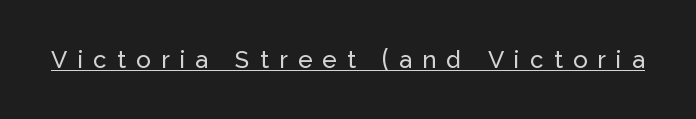
Q: Is the text italic (slanted)? A: No, it is upright.
Q: Is the text underlined? A: Yes.
Q: Is the spacing between letters normal or unusually wide? A: Unusually wide.
